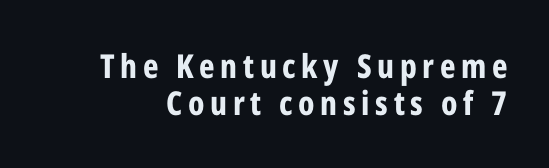
Stroke thickness is high; the sample reads as a true bold. To sum up the face: it is a sans, with no serifs. These lines are rendered in a variable-pitch font. Vertical strokes here are truly vertical. Any mark beneath the type? The region is blank.
